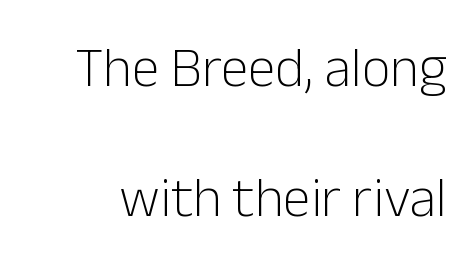
Q: Is the text bold? A: No.
Q: Is the text italic (slanted)? A: No, it is upright.
Q: Is the typeface a serif or a sans-serif typeface? A: Sans-serif.
Q: Is the text underlined? A: No.
Q: Is the spacing between letters normal or unusually wide? A: Normal.
Q: Is the spacing between lines tight, normal or loose? A: Loose.
Q: Width (condensed, normal, or wide)? A: Normal.
Q: Stroke contrast? A: Low.
Q: x-height? A: Medium.
Q: Monospaced? A: No.
